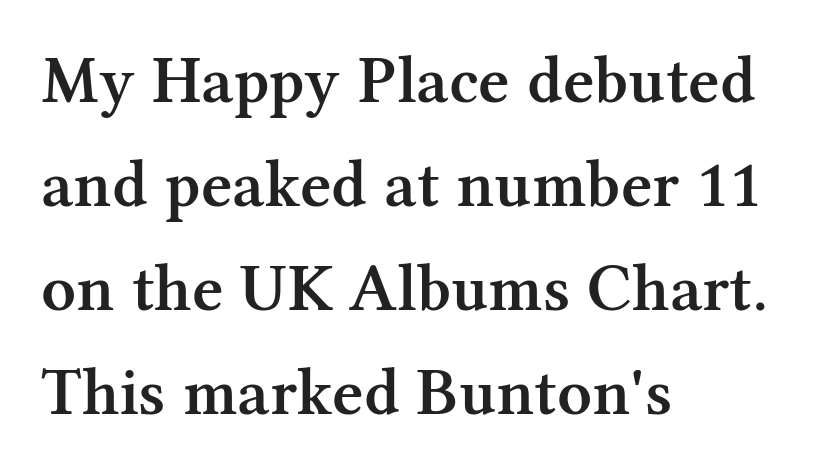
Q: Is the text bold? A: Semi-bold.
Q: Is the text italic (slanted)? A: No, it is upright.
Q: Is the typeface a serif or a sans-serif typeface? A: Serif.
Q: Is the text underlined? A: No.
Q: How is the paragraph aligned? A: Left-aligned.
Q: Is the spacing between letters normal or unusually wide? A: Normal.
Q: Is the spacing between lines tight, normal or loose? A: Normal.
Q: Width (condensed, normal, or wide)? A: Normal.
Q: Stroke contrast? A: Medium.
Q: x-height? A: Medium.
Q: Monospaced? A: No.
